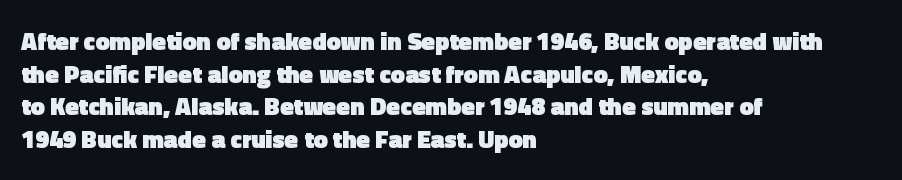
{"italic": "no", "bold": "yes", "underline": "no", "align": "left", "line_spacing": "normal", "line_spacing_ratio": 1.31, "letter_spacing": "normal", "letter_spacing_em": 0.0, "glyph_px": 25}
